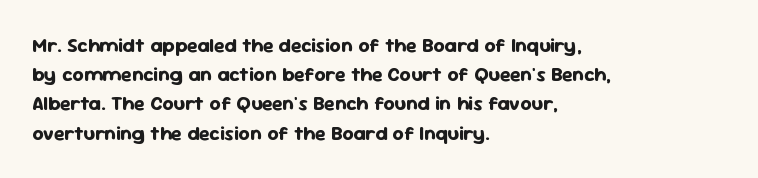
{"italic": "no", "bold": "yes", "underline": "no", "align": "left", "line_spacing": "normal", "line_spacing_ratio": 1.46, "letter_spacing": "normal", "letter_spacing_em": 0.0, "glyph_px": 20}
